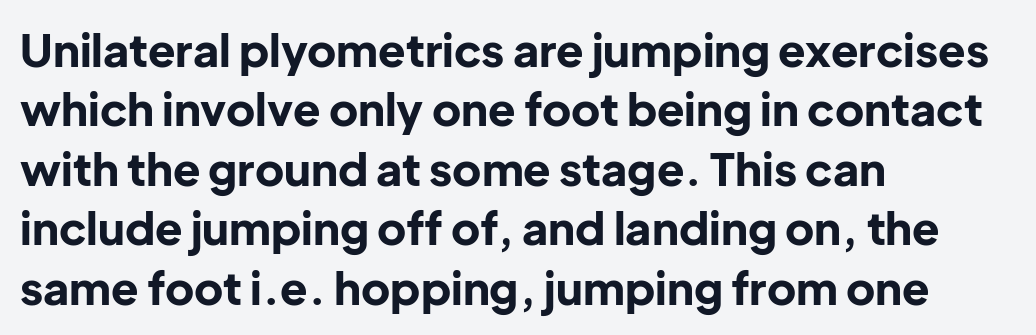
The image shows 45 px bold sans-serif type, upright; set left-aligned, normal line spacing (1.32x), normal letter spacing, not underlined; low stroke contrast and a medium x-height.
